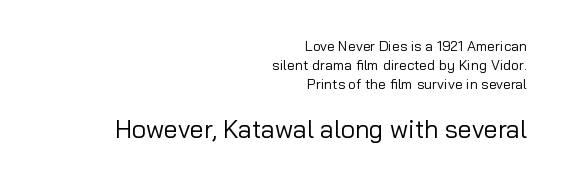
The image shows 25 px text type, upright; set right-aligned, normal line spacing (1.34x), normal letter spacing, not underlined; the second (bottom) block is 1.79x larger.
